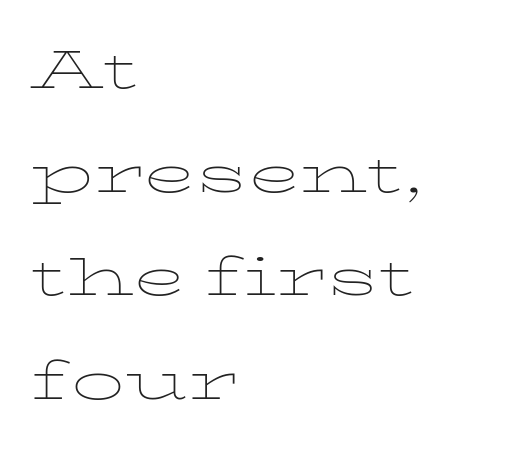
The image shows 70 px thin, wide type, upright; set left-aligned, normal line spacing (1.48x), normal letter spacing, not underlined; low stroke contrast and a medium x-height.
